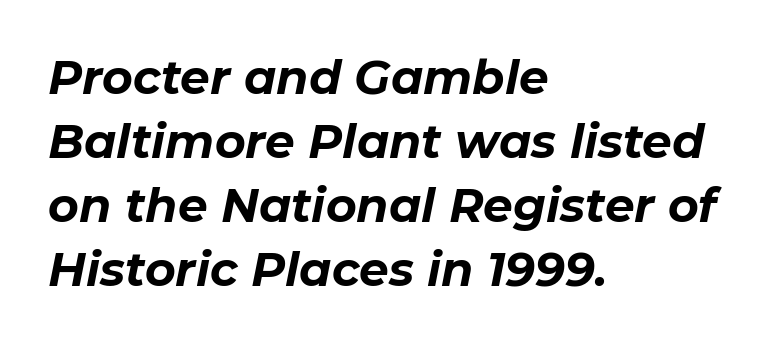
The image shows 47 px bold type, italic (leaning right); set left-aligned, normal line spacing (1.36x), normal letter spacing, not underlined; low stroke contrast and a medium x-height.
